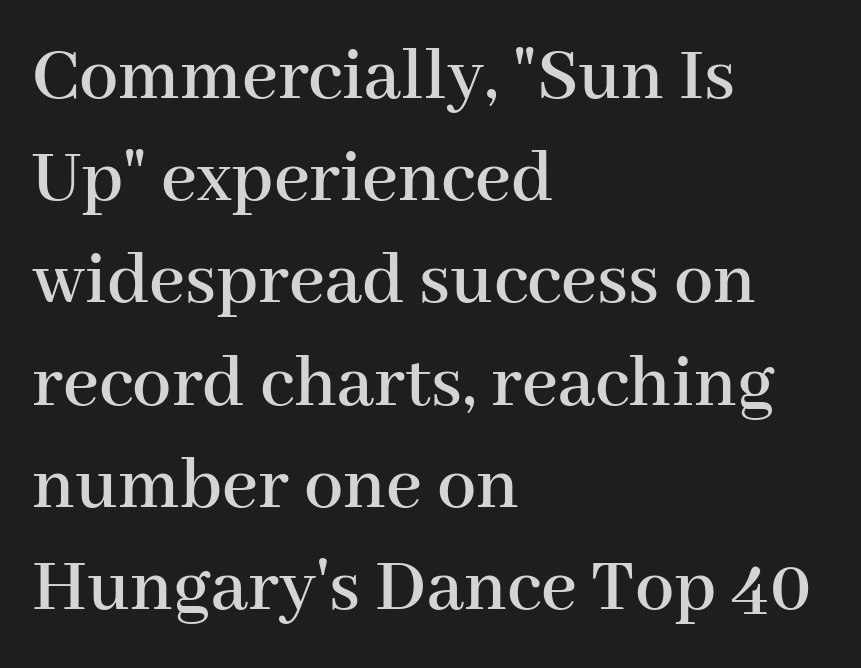
The image shows 78 px serif type, upright; set left-aligned, normal line spacing (1.31x), normal letter spacing, not underlined; high stroke contrast and a medium x-height.
